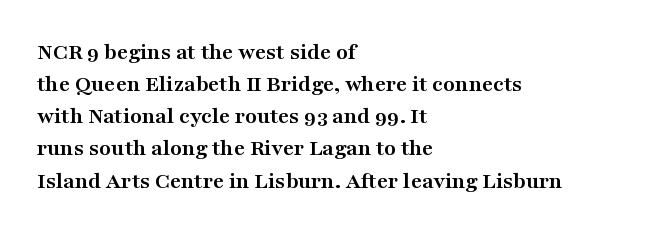
Heavy-handed strokes throughout: this text is bold. Ordinary non-slanted type is in use. The text block is weighted toward the left margin, trailing off unevenly rightward. Students, observe: this is what conventionally led text looks like. Students, note that the glyphs here touch the page at normal intervals. The words here are not underlined.
